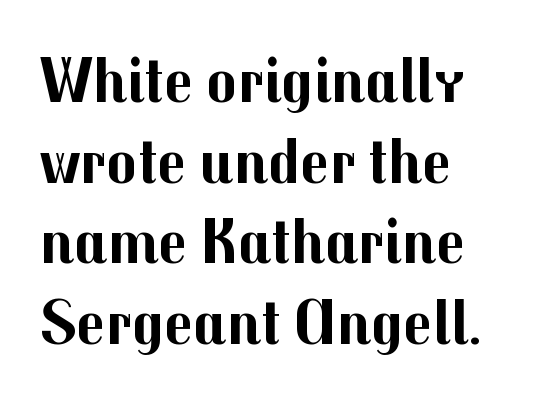
{"serif": "no", "italic": "no", "bold": "yes", "weight": "bold", "width": "normal", "stroke_contrast": "medium", "x_height": "medium", "monospaced": "no", "underline": "no", "align": "left", "line_spacing": "normal", "line_spacing_ratio": 1.26, "letter_spacing": "normal", "letter_spacing_em": 0.0, "glyph_px": 64}
